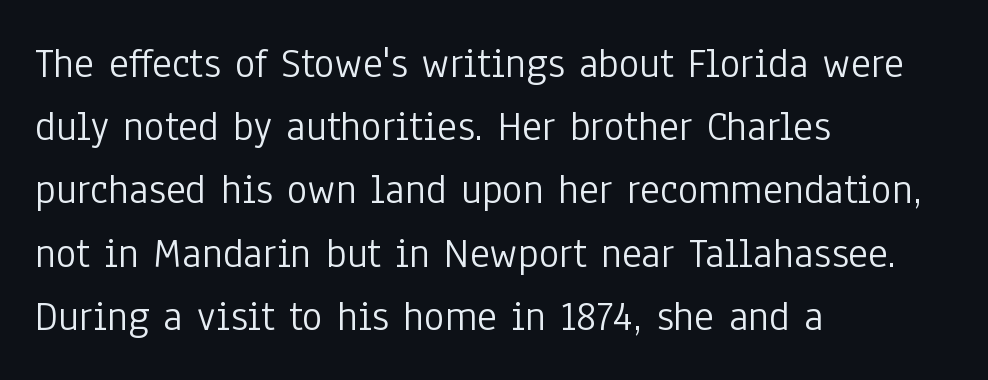
Q: Is the text bold? A: No.
Q: Is the text italic (slanted)? A: No, it is upright.
Q: Is the typeface a serif or a sans-serif typeface? A: Sans-serif.
Q: Is the text underlined? A: No.
Q: How is the paragraph aligned? A: Left-aligned.
Q: Is the spacing between letters normal or unusually wide? A: Normal.
Q: Is the spacing between lines tight, normal or loose? A: Normal.
Q: Width (condensed, normal, or wide)? A: Condensed.
Q: Stroke contrast? A: Low.
Q: x-height? A: Medium.
Q: Monospaced? A: No.
